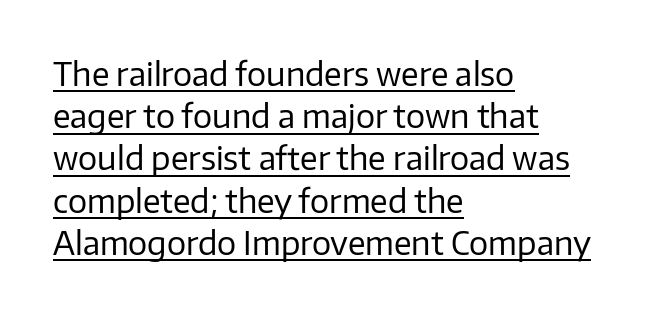
The rendered words wear a rule along their underside. The lettering holds an erect, upright posture throughout. The face used here is proportionally spaced, like ordinary book or web type. Unbolded letterforms with no extra heft. A student would call this left alignment; a typographer would say flush left, rag right.
